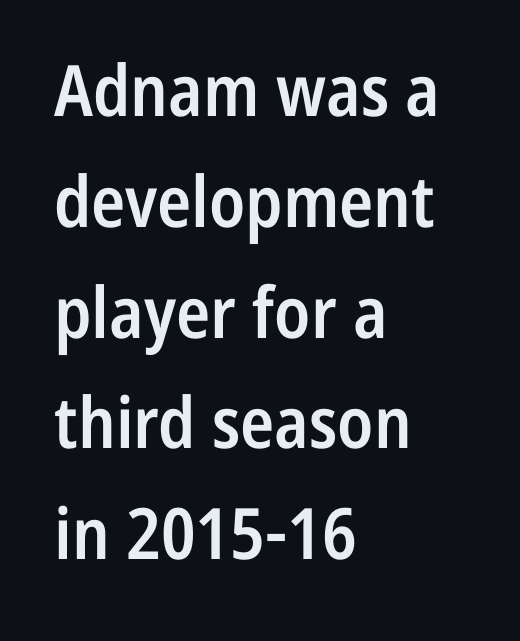
Q: Is the text bold? A: Semi-bold.
Q: Is the text italic (slanted)? A: No, it is upright.
Q: Is the typeface a serif or a sans-serif typeface? A: Sans-serif.
Q: Is the text underlined? A: No.
Q: How is the paragraph aligned? A: Left-aligned.
Q: Is the spacing between letters normal or unusually wide? A: Normal.
Q: Is the spacing between lines tight, normal or loose? A: Normal.
Q: Width (condensed, normal, or wide)? A: Condensed.
Q: Stroke contrast? A: Low.
Q: x-height? A: Medium.
Q: Monospaced? A: No.
